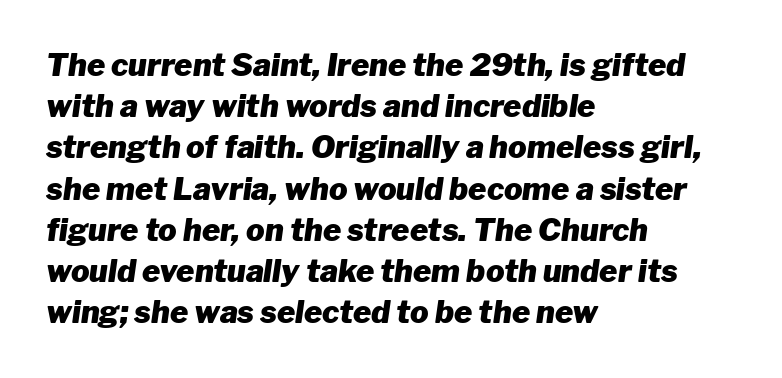
{"italic": "yes", "lean": "right", "slant_degrees": 8, "bold": "yes", "weight": "heavy", "width": "normal", "stroke_contrast": "low", "x_height": "medium", "monospaced": "no", "underline": "no", "align": "left", "line_spacing": "normal", "line_spacing_ratio": 1.33, "letter_spacing": "normal", "letter_spacing_em": 0.0, "glyph_px": 31}
